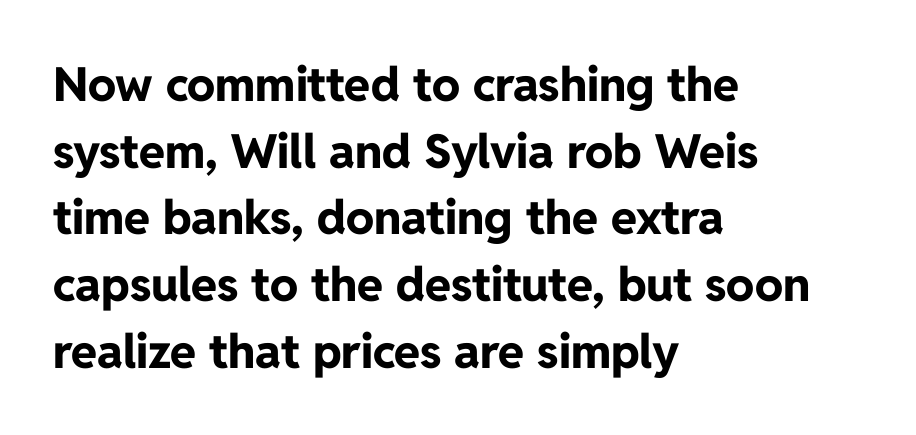
{"serif": "no", "italic": "no", "bold": "yes", "weight": "bold", "width": "normal", "stroke_contrast": "low", "x_height": "medium", "monospaced": "no", "underline": "no", "align": "left", "line_spacing": "normal", "line_spacing_ratio": 1.42, "letter_spacing": "normal", "letter_spacing_em": 0.0, "glyph_px": 47}
